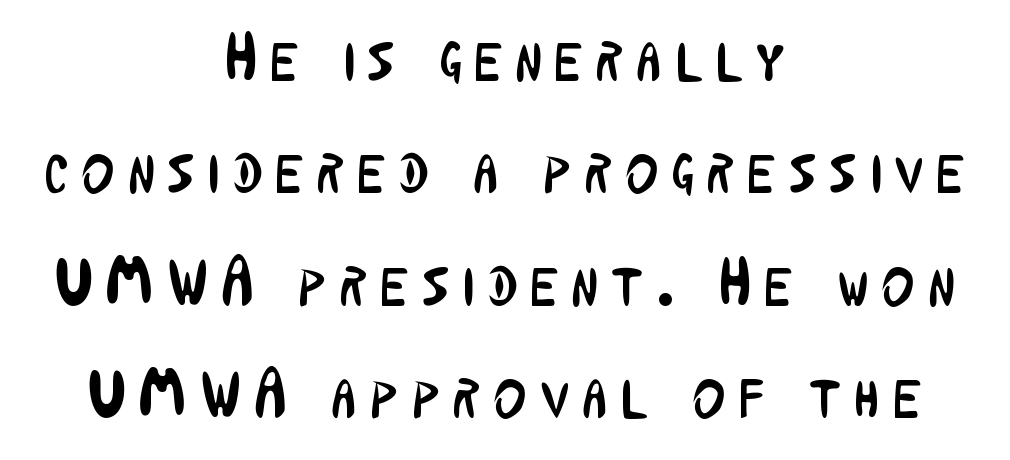
{"serif": "no", "italic": "no", "bold": "no", "weight": "regular", "width": "condensed", "stroke_contrast": "low", "x_height": "medium", "monospaced": "no", "underline": "no", "align": "center", "line_spacing": "normal", "line_spacing_ratio": 1.63, "letter_spacing": "wide", "letter_spacing_em": 0.2, "glyph_px": 69}
